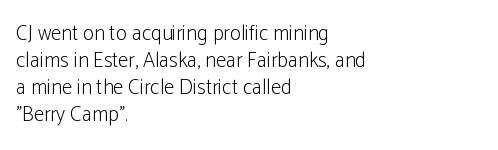
Q: Is the text bold? A: No.
Q: Is the text italic (slanted)? A: No, it is upright.
Q: Is the text underlined? A: No.
Q: How is the paragraph aligned? A: Left-aligned.
Q: Is the spacing between letters normal or unusually wide? A: Normal.
Q: Is the spacing between lines tight, normal or loose? A: Normal.
